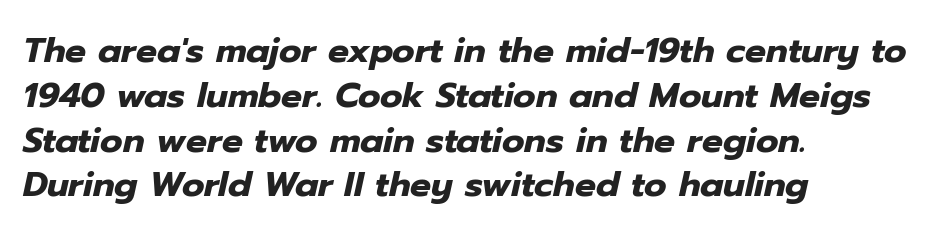
{"italic": "yes", "lean": "right", "slant_degrees": 12, "bold": "yes", "weight": "heavy", "width": "normal", "stroke_contrast": "low", "x_height": "medium", "monospaced": "no", "underline": "no", "align": "left", "line_spacing": "normal", "line_spacing_ratio": 1.28, "letter_spacing": "normal", "letter_spacing_em": 0.0, "glyph_px": 35}
